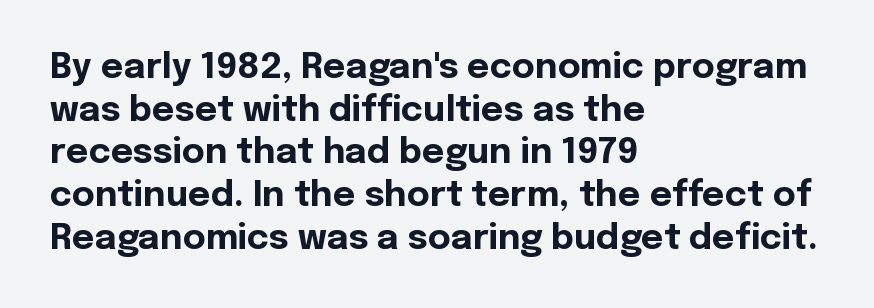
{"serif": "no", "italic": "no", "bold": "yes", "weight": "bold", "width": "normal", "x_height": "medium", "monospaced": "no", "underline": "no", "align": "left", "line_spacing_ratio": 1.22, "letter_spacing": "normal", "letter_spacing_em": 0.0, "glyph_px": 35}
